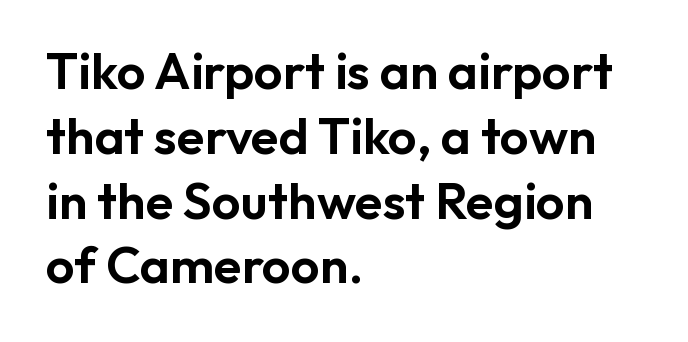
Q: Is the text italic (slanted)? A: No, it is upright.
Q: Is the typeface a serif or a sans-serif typeface? A: Sans-serif.
Q: Is the text underlined? A: No.
Q: How is the paragraph aligned? A: Left-aligned.
Q: Is the spacing between letters normal or unusually wide? A: Normal.
Q: Is the spacing between lines tight, normal or loose? A: Normal.
Q: Width (condensed, normal, or wide)? A: Normal.
Q: Stroke contrast? A: Low.
Q: x-height? A: Medium.
Q: Monospaced? A: No.
